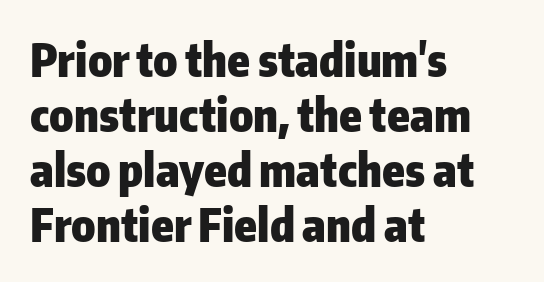
{"serif": "no", "italic": "no", "bold": "yes", "weight": "heavy", "width": "normal", "stroke_contrast": "low", "x_height": "medium", "monospaced": "no", "underline": "no", "align": "left", "line_spacing_ratio": 1.22, "letter_spacing": "normal", "letter_spacing_em": 0.0, "glyph_px": 45}
